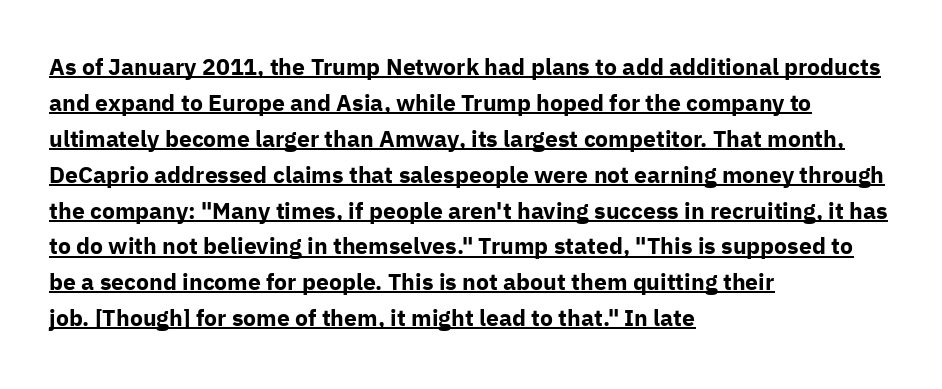
Q: Is the text bold? A: Yes.
Q: Is the text italic (slanted)? A: No, it is upright.
Q: Is the text underlined? A: Yes.
Q: How is the paragraph aligned? A: Left-aligned.
Q: Is the spacing between letters normal or unusually wide? A: Normal.
Q: Is the spacing between lines tight, normal or loose? A: Normal.
